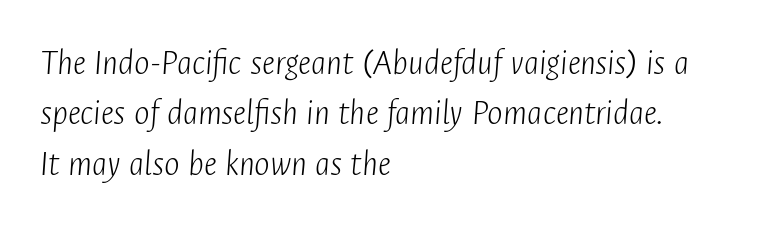
The tracking reads as untouched default to a designer's eye. This rendering uses left alignment, leaving the right contour irregular. How would I describe the line gaps? Plain and ordinary. Any mark beneath the type? The region is blank. Does the lettering tilt? It does — this is italic. Think of a printed novel: that variable character pitch is what you see here.
